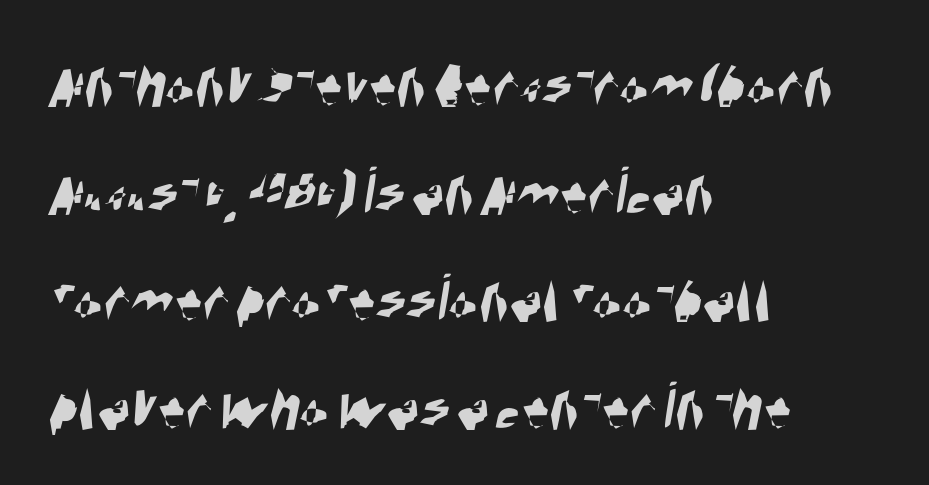
Regular leading. Spacing between characters is what you'd get straight out of the box. A typesetter would call this proportional, since set widths differ per character. Check under the words: just untouched page. Horizontally, the lines are justified to the leading edge only. The face used here is a sans, in the tradition of grotesques and geometrics.
